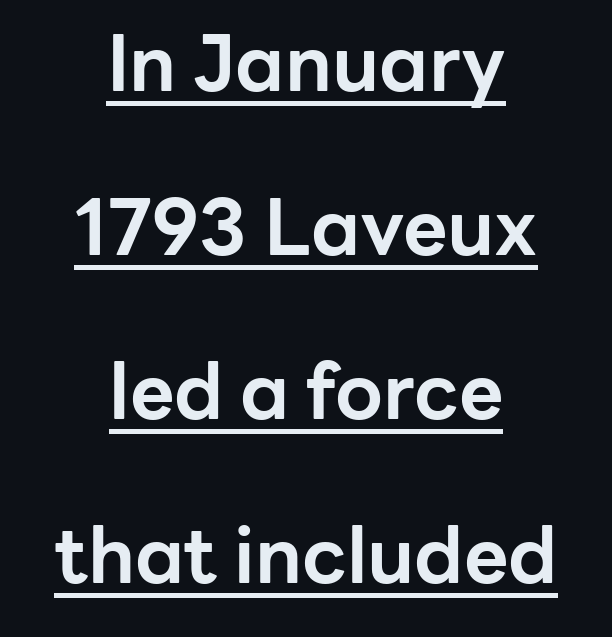
Q: Is the text bold? A: Yes.
Q: Is the text italic (slanted)? A: No, it is upright.
Q: Is the typeface a serif or a sans-serif typeface? A: Sans-serif.
Q: Is the text underlined? A: Yes.
Q: How is the paragraph aligned? A: Centered.
Q: Is the spacing between letters normal or unusually wide? A: Normal.
Q: Is the spacing between lines tight, normal or loose? A: Loose.
Q: Width (condensed, normal, or wide)? A: Normal.
Q: Stroke contrast? A: Low.
Q: x-height? A: Medium.
Q: Monospaced? A: No.
